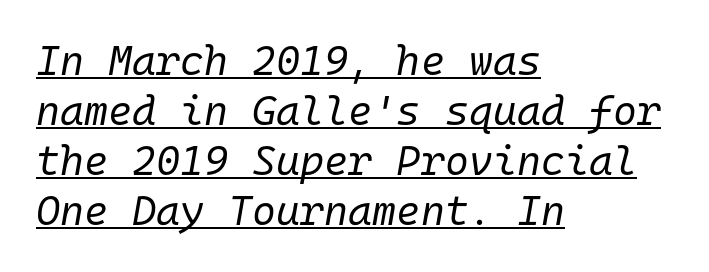
{"italic": "yes", "lean": "right", "slant_degrees": 10, "bold": "no", "weight": "regular", "width": "normal", "stroke_contrast": "low", "x_height": "medium", "monospaced": "yes", "underline": "yes", "align": "left", "line_spacing_ratio": 1.22, "letter_spacing": "normal", "letter_spacing_em": 0.0, "glyph_px": 41}
